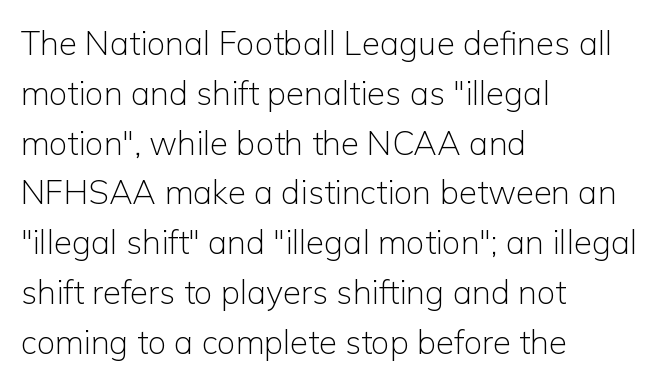
Q: Is the text bold? A: No.
Q: Is the text italic (slanted)? A: No, it is upright.
Q: Is the typeface a serif or a sans-serif typeface? A: Sans-serif.
Q: Is the text underlined? A: No.
Q: How is the paragraph aligned? A: Left-aligned.
Q: Is the spacing between letters normal or unusually wide? A: Normal.
Q: Is the spacing between lines tight, normal or loose? A: Normal.
Q: Width (condensed, normal, or wide)? A: Normal.
Q: Stroke contrast? A: Low.
Q: x-height? A: Medium.
Q: Monospaced? A: No.
